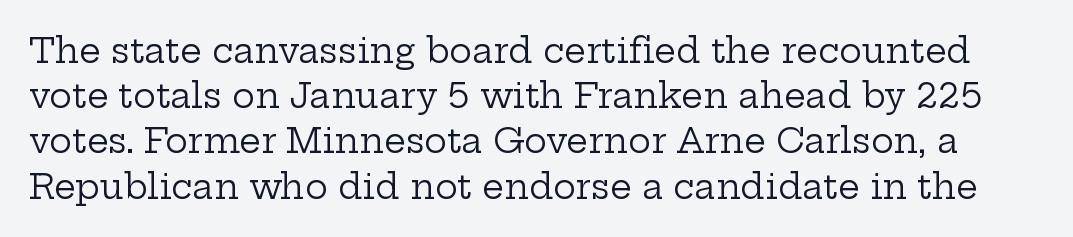
This rendering employs a face with finishing strokes, i.e., a serif. Rows of type keep a routine distance in the vertical direction. Between one letter and the next there's only the usual sliver of space. Only glyphs here, with clear space below each row. The cut favours lightness, reaching ordinary text weight at its darkest. Quick note: not italic, upright.
